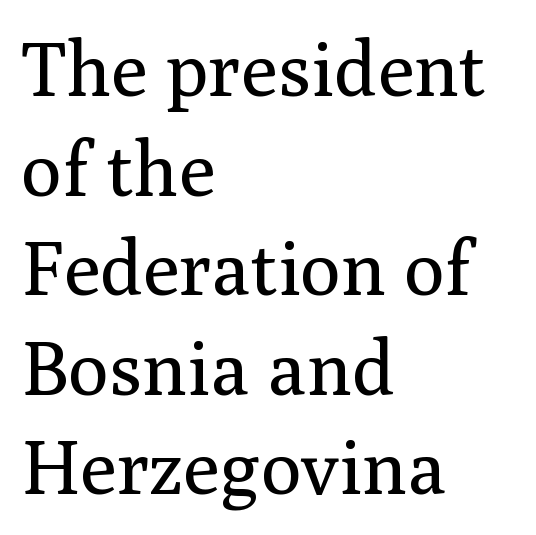
The font's upright variant was chosen for this text. The font family rendered here belongs to the serif group. Stems here are at most as thick as an everyday book face. A classic flush-left, rag-right setting is used for this passage. The face used here is proportionally spaced, like ordinary book or web type. The type is set solid horizontally, with unmodified tracking.
